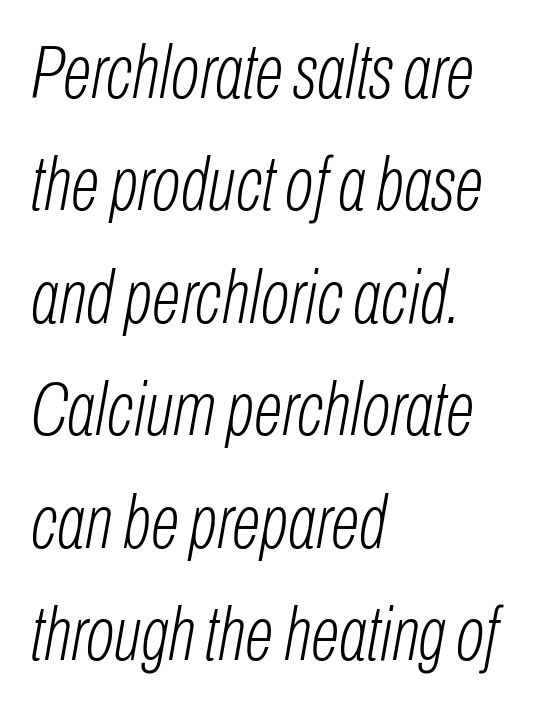
The image shows 76 px light, condensed type, italic (leaning right); set left-aligned, normal line spacing (1.48x), normal letter spacing, not underlined; low stroke contrast and a medium x-height.
